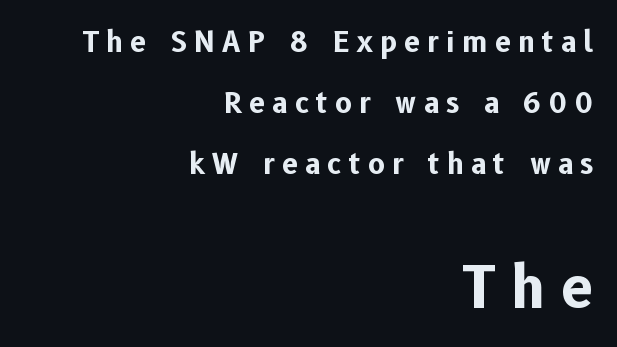
Do the letters lean? They stand straight. Regarding leading, the lines here are spaced well apart. Layout note: lines flush right. This rendering features lettering with no underline. In terms of weight, the rendering is a true, heavy bold.
